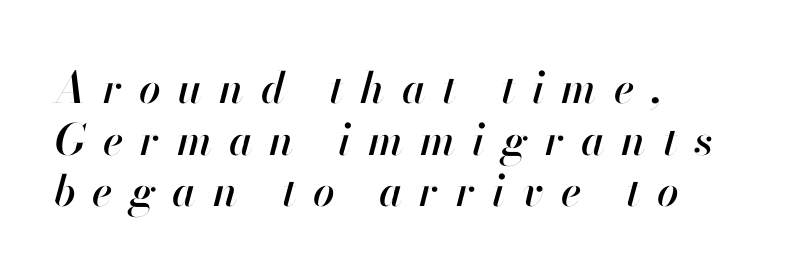
The image shows 43 px text type, italic (leaning right); set left-aligned, line spacing 1.2x, unusually wide letter spacing (+0.39 em), not underlined; high stroke contrast and a small x-height.
